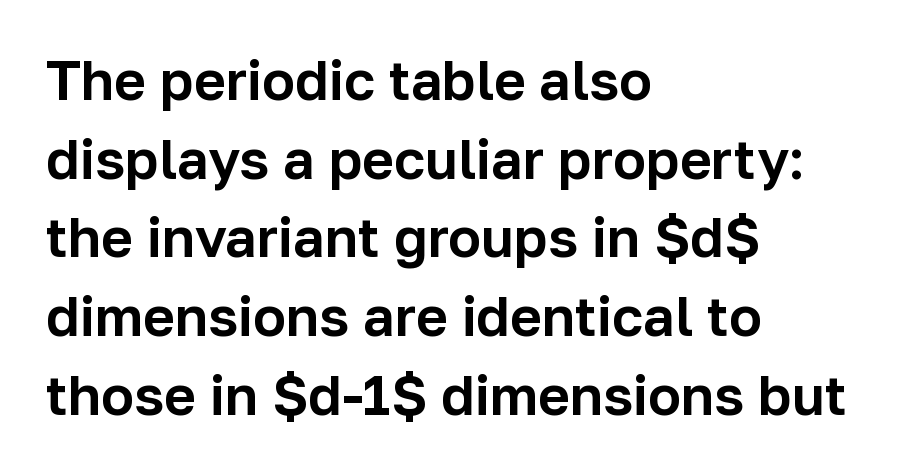
Proportional: the letters do not fall into vertical columns. The face used here is a sans, in the tradition of grotesques and geometrics. Rule under the text: the space is simply empty. Horizontal bands of white between lines are of average thickness. Characters remain perfectly vertical along every line.
